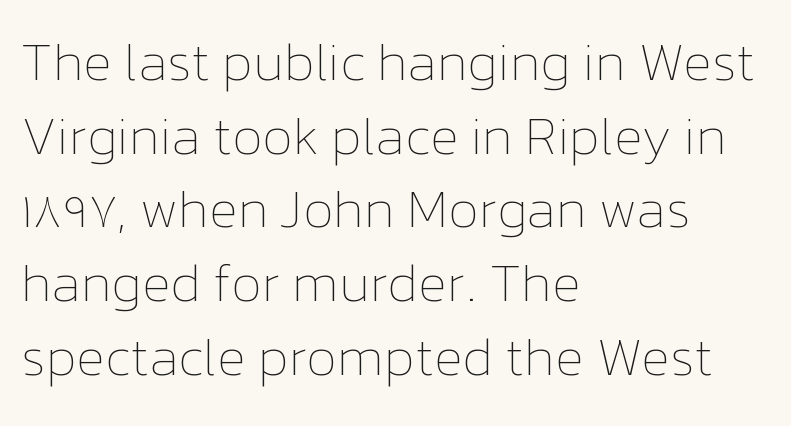
Q: Is the text bold? A: No.
Q: Is the text italic (slanted)? A: No, it is upright.
Q: Is the text underlined? A: No.
Q: How is the paragraph aligned? A: Left-aligned.
Q: Is the spacing between letters normal or unusually wide? A: Normal.
Q: Is the spacing between lines tight, normal or loose? A: Normal.
Q: Width (condensed, normal, or wide)? A: Normal.
Q: Stroke contrast? A: Low.
Q: x-height? A: Medium.
Q: Monospaced? A: No.
